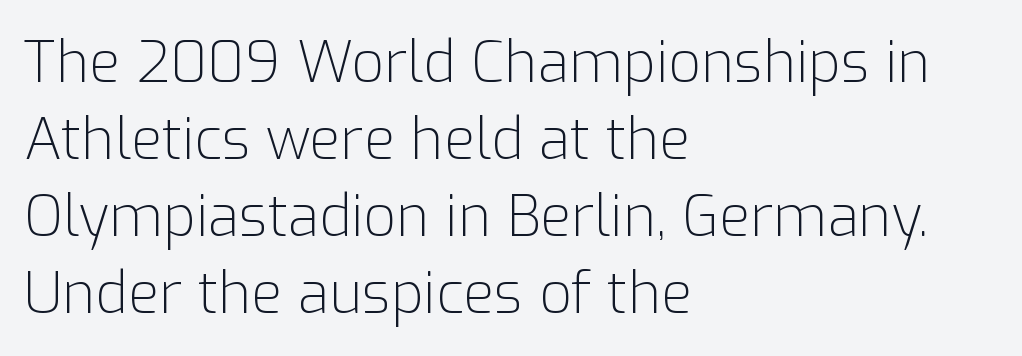
The image shows 57 px light sans-serif type, upright; set left-aligned, normal line spacing (1.35x), normal letter spacing, not underlined; low stroke contrast and a medium x-height.
